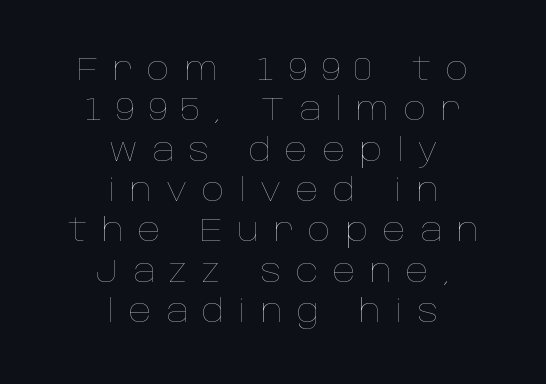
The image shows 32 px thin type, upright; set centered, normal line spacing (1.26x), unusually wide letter spacing (+0.45 em), not underlined; low stroke contrast and a large x-height.
